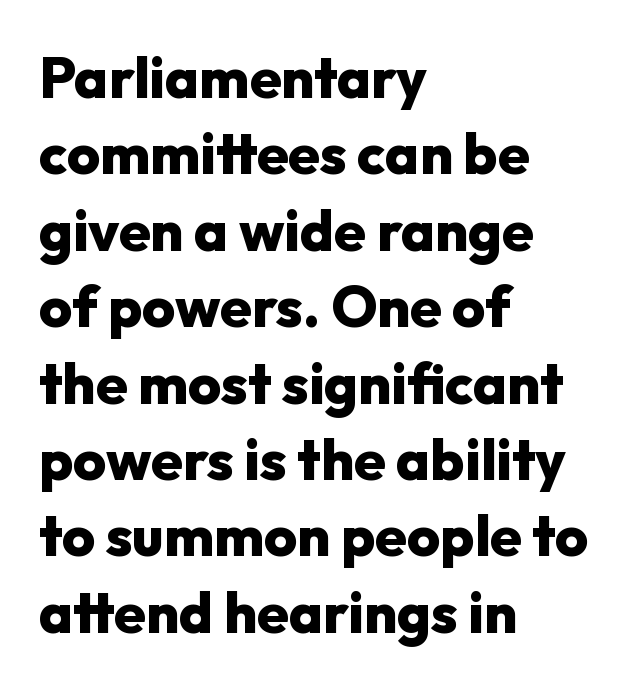
Bold? Absolutely — the strokes are thick and heavy. Rendered with straight, roman letterforms. Words float on clear page, feet unadorned. The rendering uses natural spacing where letterforms have individual widths. A typesetter would call this zero additional tracking.
